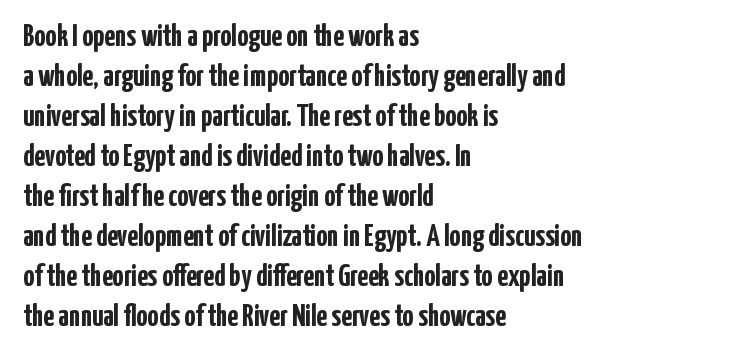
Honestly, the letter spacing is just normal — you wouldn't notice it. Line starts are locked; line ends wander. Nothing sits at the stroke ends, so this counts as sans-serif. The type sits square on the baseline with zero lean.
